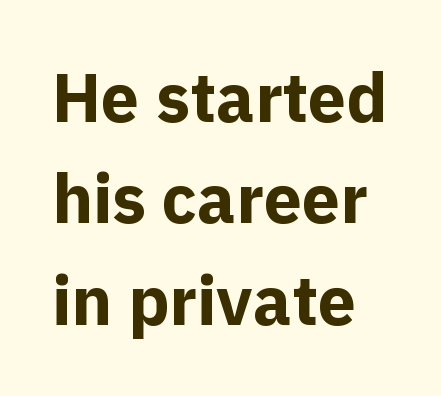
{"serif": "no", "italic": "no", "bold": "yes", "weight": "bold", "width": "normal", "x_height": "medium", "monospaced": "no", "underline": "no", "line_spacing": "normal", "line_spacing_ratio": 1.49, "letter_spacing": "normal", "letter_spacing_em": 0.0, "glyph_px": 68}
